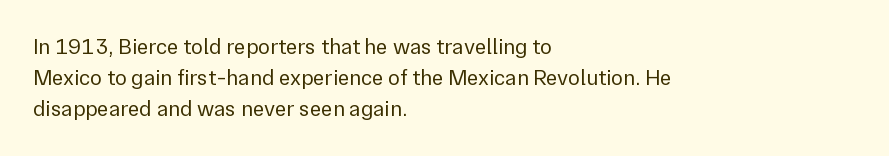
The image shows 22 px text type, upright; set left-aligned, normal line spacing (1.41x), normal letter spacing, not underlined.
